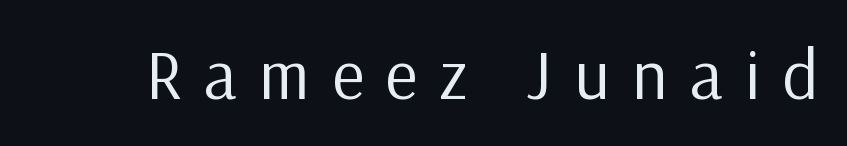
Q: Is the text bold? A: No.
Q: Is the text italic (slanted)? A: No, it is upright.
Q: Is the typeface a serif or a sans-serif typeface? A: Sans-serif.
Q: Is the text underlined? A: No.
Q: Is the spacing between letters normal or unusually wide? A: Unusually wide.
Q: Width (condensed, normal, or wide)? A: Normal.
Q: Stroke contrast? A: Low.
Q: x-height? A: Medium.
Q: Monospaced? A: No.
